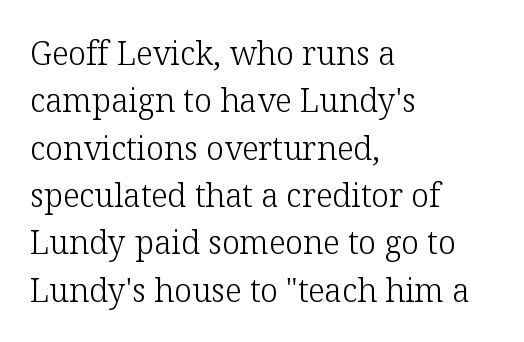
{"serif": "yes", "italic": "no", "bold": "no", "weight": "light", "width": "normal", "stroke_contrast": "low", "x_height": "medium", "monospaced": "no", "underline": "no", "align": "left", "line_spacing": "normal", "line_spacing_ratio": 1.48, "letter_spacing": "normal", "letter_spacing_em": 0.0, "glyph_px": 32}
